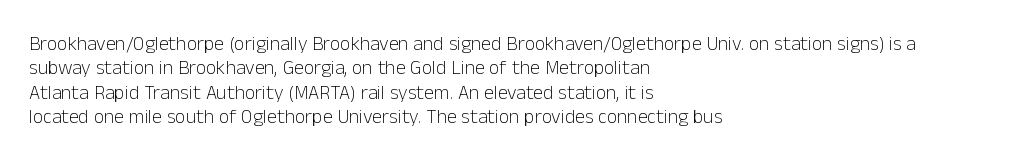
These lines keep a tight, regular rhythm from letter to letter. In CSS terms this would be text-align: left. Weight: in the light-to-regular range. This is roman type, the default non-slanted kind. Decoration check: the copy has no underline.
